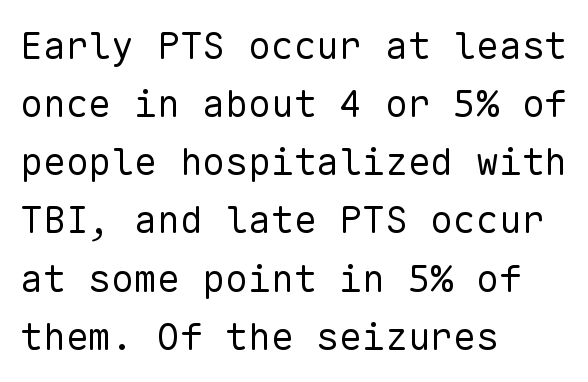
The image shows 38 px regular-weight sans-serif type, upright, monospaced; set left-aligned, normal line spacing (1.53x), normal letter spacing, not underlined; low stroke contrast and a medium x-height.
